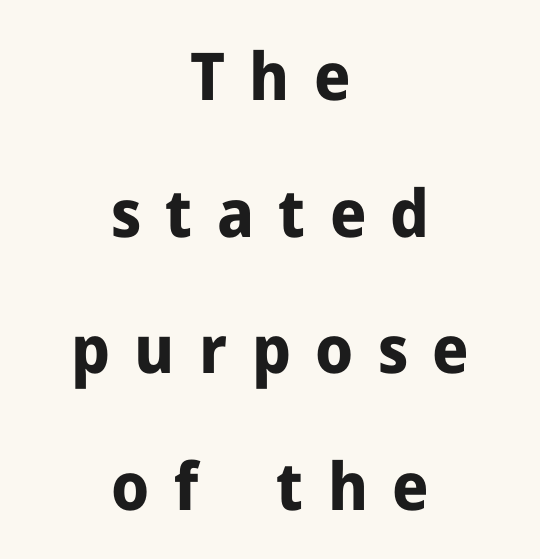
{"serif": "no", "italic": "no", "bold": "yes", "weight": "bold", "width": "normal", "stroke_contrast": "low", "x_height": "medium", "monospaced": "no", "underline": "no", "align": "center", "line_spacing": "loose", "line_spacing_ratio": 2.07, "letter_spacing": "wide", "letter_spacing_em": 0.37, "glyph_px": 66}
